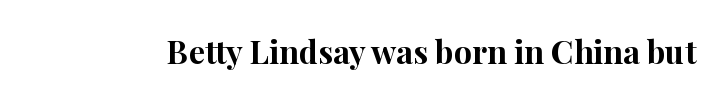
The image shows 32 px bold serif type, upright; set normal letter spacing, not underlined; high stroke contrast and a medium x-height.
